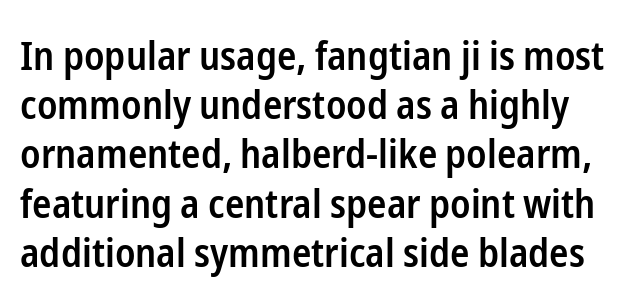
Q: Is the text bold? A: Semi-bold.
Q: Is the text italic (slanted)? A: No, it is upright.
Q: Is the typeface a serif or a sans-serif typeface? A: Sans-serif.
Q: Is the text underlined? A: No.
Q: Is the spacing between letters normal or unusually wide? A: Normal.
Q: Width (condensed, normal, or wide)? A: Condensed.
Q: Stroke contrast? A: Low.
Q: x-height? A: Medium.
Q: Monospaced? A: No.
